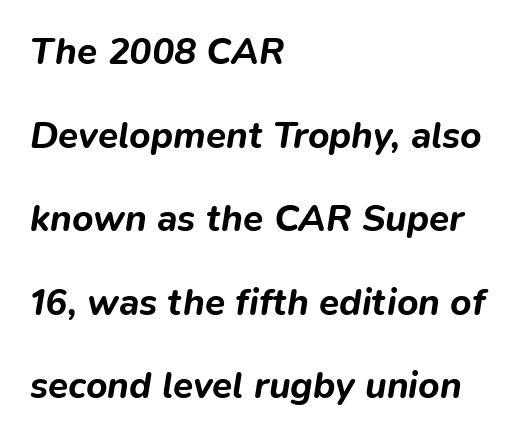
The image shows 37 px bold type, italic (leaning right); set left-aligned, loose line spacing (2.26x), normal letter spacing, not underlined; low stroke contrast and a medium x-height.
